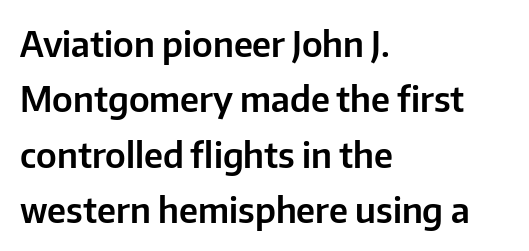
Q: Is the text italic (slanted)? A: No, it is upright.
Q: Is the typeface a serif or a sans-serif typeface? A: Sans-serif.
Q: Is the text underlined? A: No.
Q: How is the paragraph aligned? A: Left-aligned.
Q: Is the spacing between letters normal or unusually wide? A: Normal.
Q: Is the spacing between lines tight, normal or loose? A: Normal.
Q: Width (condensed, normal, or wide)? A: Normal.
Q: Stroke contrast? A: Low.
Q: x-height? A: Medium.
Q: Monospaced? A: No.
